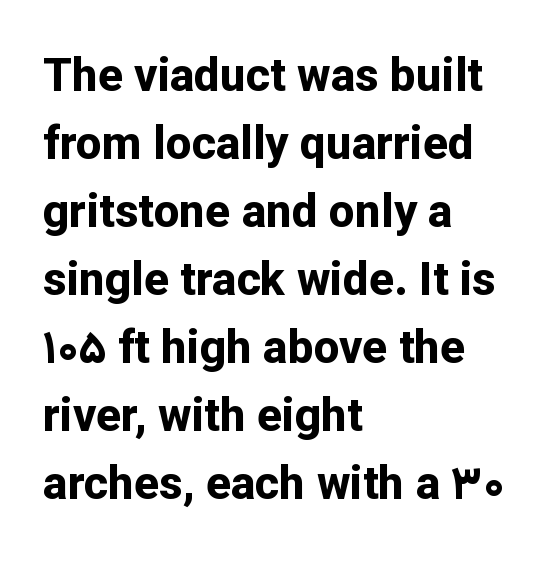
{"serif": "no", "italic": "no", "bold": "yes", "weight": "bold", "width": "normal", "stroke_contrast": "low", "x_height": "medium", "monospaced": "no", "underline": "no", "align": "left", "line_spacing": "normal", "line_spacing_ratio": 1.48, "letter_spacing": "normal", "letter_spacing_em": 0.0, "glyph_px": 46}
